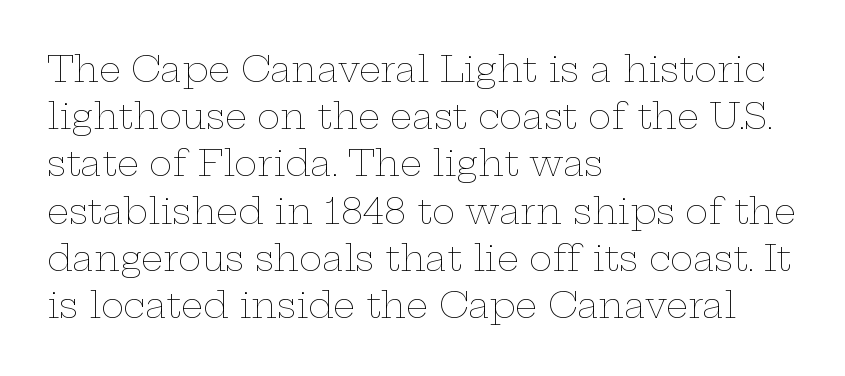
Q: Is the text bold? A: No.
Q: Is the text italic (slanted)? A: No, it is upright.
Q: Is the text underlined? A: No.
Q: How is the paragraph aligned? A: Left-aligned.
Q: Is the spacing between letters normal or unusually wide? A: Normal.
Q: Is the spacing between lines tight, normal or loose? A: Normal.
Q: Width (condensed, normal, or wide)? A: Wide.
Q: Stroke contrast? A: Low.
Q: x-height? A: Medium.
Q: Monospaced? A: No.
